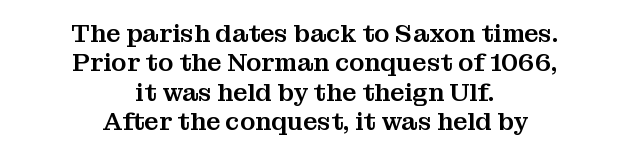
Plain, unruled lines of type. The lines in this sample share a center point and differ in where they start and stop. Rendered with straight, roman letterforms. You could call the tracking neutral — neither tight nor loose.
